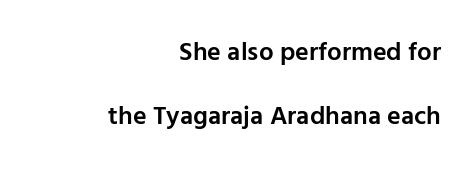
Q: Is the text bold? A: Semi-bold.
Q: Is the text italic (slanted)? A: No, it is upright.
Q: Is the text underlined? A: No.
Q: How is the paragraph aligned? A: Right-aligned.
Q: Is the spacing between letters normal or unusually wide? A: Normal.
Q: Is the spacing between lines tight, normal or loose? A: Loose.
